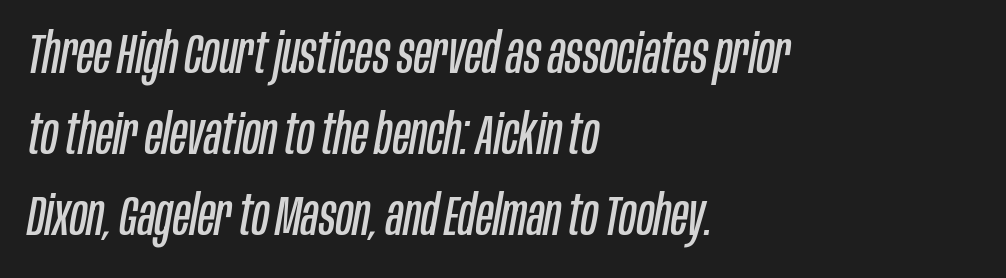
The image shows 56 px regular-weight, condensed type, italic (leaning right); set left-aligned, normal line spacing (1.45x), normal letter spacing, not underlined; low stroke contrast and a large x-height.
